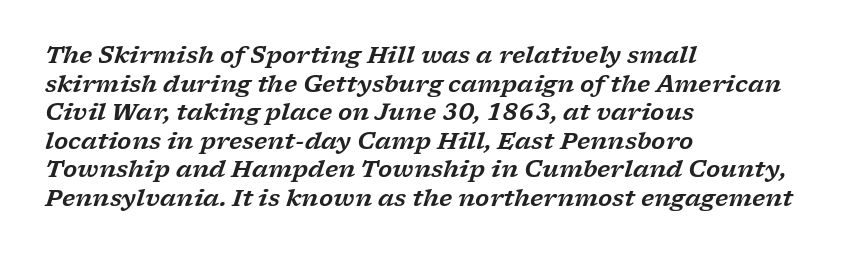
This sample is left-justified, so line endings fall wherever the words run out. Words float on clear page, feet unadorned. Italic? Definitely — the glyphs are oblique. This rendering leaves character spacing at its baseline value.
